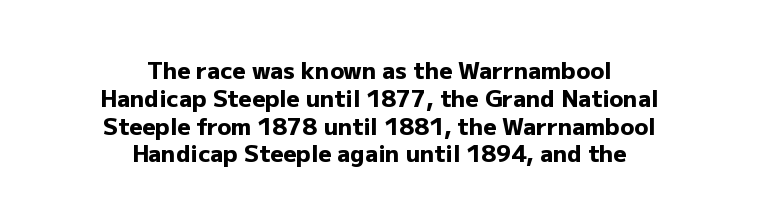
{"italic": "no", "bold": "yes", "underline": "no", "align": "center", "line_spacing_ratio": 1.21, "letter_spacing": "normal", "letter_spacing_em": 0.0, "glyph_px": 23}
